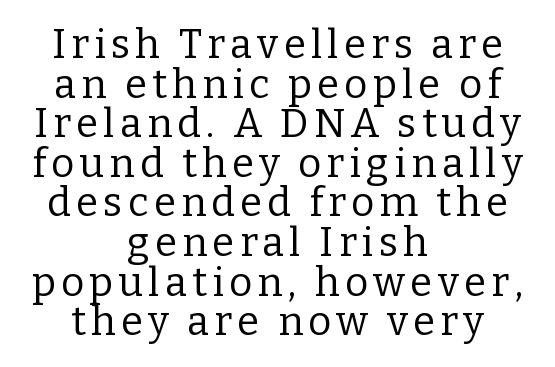
{"serif": "yes", "italic": "no", "bold": "no", "weight": "regular", "width": "normal", "stroke_contrast": "low", "x_height": "medium", "monospaced": "no", "underline": "no", "align": "center", "line_spacing": "tight", "line_spacing_ratio": 0.99, "glyph_px": 40}
